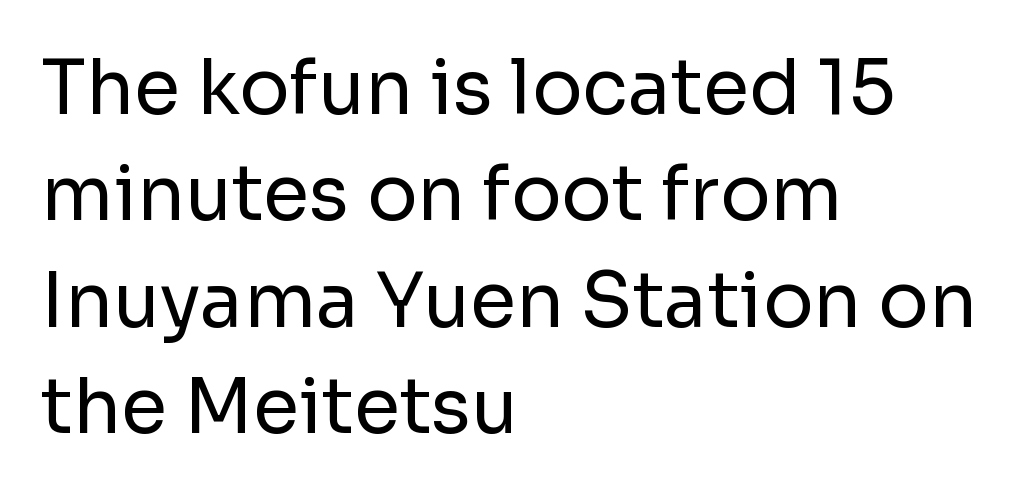
Style check: upright. The horizontal fit of the characters is conventional and even. This rendering features lettering with no underline. Students, observe: this is what conventionally led text looks like. Unlike a traditional serif, this face leaves its strokes unadorned. You could not count columns in this text — the font is proportionally spaced.
